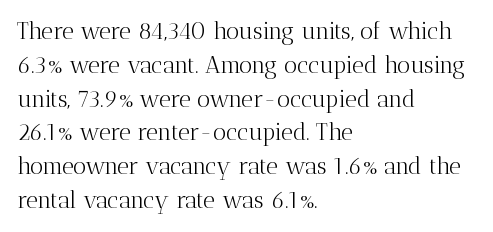
Just letters on the line, the space beneath them empty. Evenly set lines give the paragraph a standard silhouette. Heft: none added — not bold. Notice how the passage keeps a crisp vertical edge on the left only. No extra tracking has been applied to these lines. A roman cut, with each character standing at attention.
